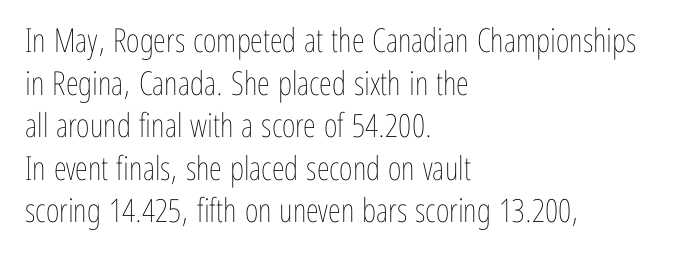
{"italic": "no", "bold": "no", "weight": "thin", "width": "condensed", "stroke_contrast": "low", "x_height": "medium", "monospaced": "no", "underline": "no", "align": "left", "line_spacing": "normal", "line_spacing_ratio": 1.29, "letter_spacing": "normal", "letter_spacing_em": 0.0, "glyph_px": 33}
